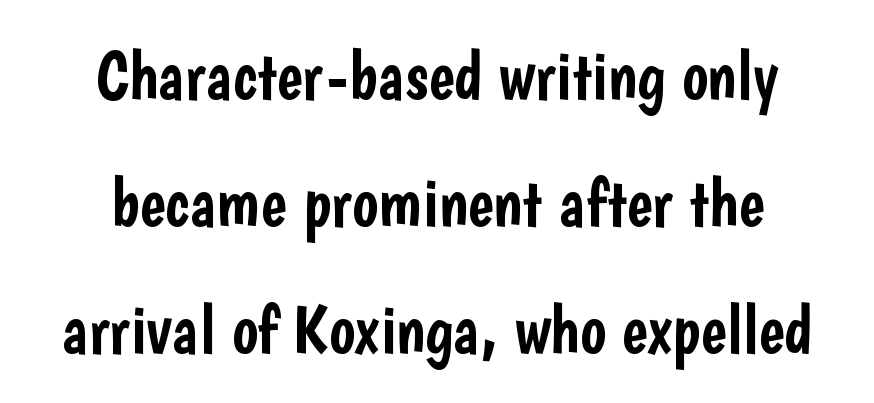
The image shows 69 px condensed sans-serif type, upright; set centered, line spacing 1.84x, normal letter spacing, not underlined; low stroke contrast and a medium x-height.
